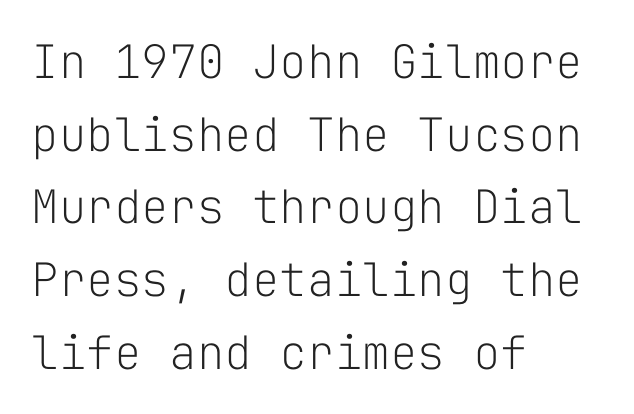
Q: Is the text bold? A: No.
Q: Is the text italic (slanted)? A: No, it is upright.
Q: Is the typeface a serif or a sans-serif typeface? A: Sans-serif.
Q: Is the text underlined? A: No.
Q: How is the paragraph aligned? A: Left-aligned.
Q: Is the spacing between letters normal or unusually wide? A: Normal.
Q: Is the spacing between lines tight, normal or loose? A: Normal.
Q: Width (condensed, normal, or wide)? A: Normal.
Q: Stroke contrast? A: Low.
Q: x-height? A: Medium.
Q: Monospaced? A: Yes.
